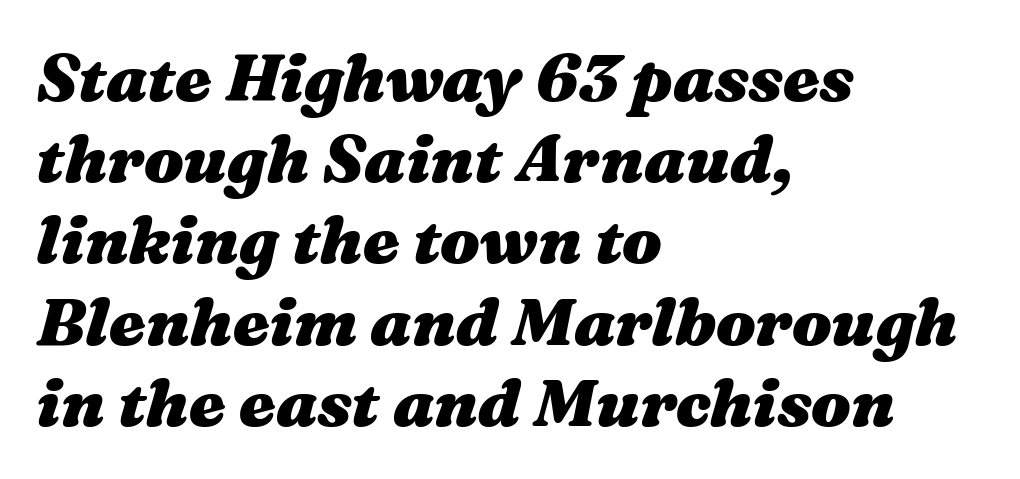
Q: Is the text bold? A: Yes.
Q: Is the text italic (slanted)? A: Yes, it leans right by about 16 degrees.
Q: Is the text underlined? A: No.
Q: How is the paragraph aligned? A: Left-aligned.
Q: Is the spacing between letters normal or unusually wide? A: Normal.
Q: Width (condensed, normal, or wide)? A: Wide.
Q: Stroke contrast? A: Medium.
Q: x-height? A: Medium.
Q: Monospaced? A: No.
